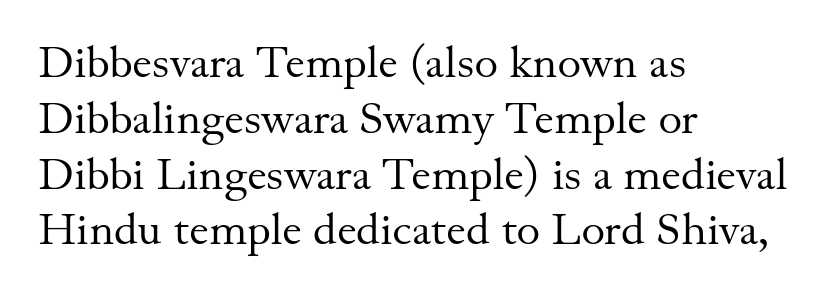
The image shows 45 px regular-weight serif type, upright; set left-aligned, line spacing 1.24x, normal letter spacing, not underlined; medium stroke contrast and a small x-height.
